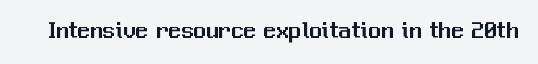
Q: Is the text italic (slanted)? A: No, it is upright.
Q: Is the text underlined? A: No.
Q: Is the spacing between letters normal or unusually wide? A: Normal.
